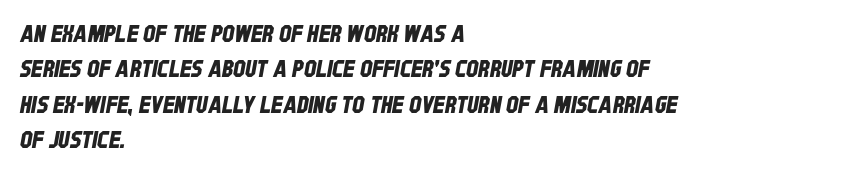
The image shows 24 px text type; set left-aligned, normal line spacing (1.47x), normal letter spacing, not underlined.
